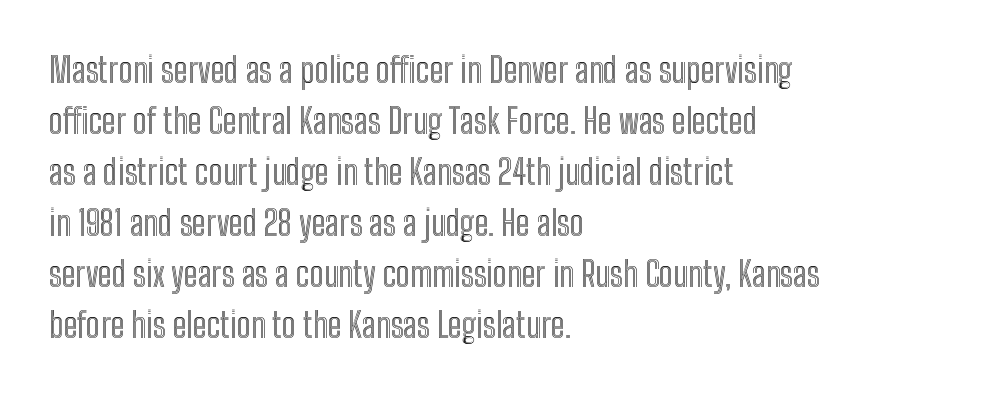
The image shows 34 px condensed type, upright; set left-aligned, normal line spacing (1.5x), normal letter spacing, not underlined; a medium x-height.
